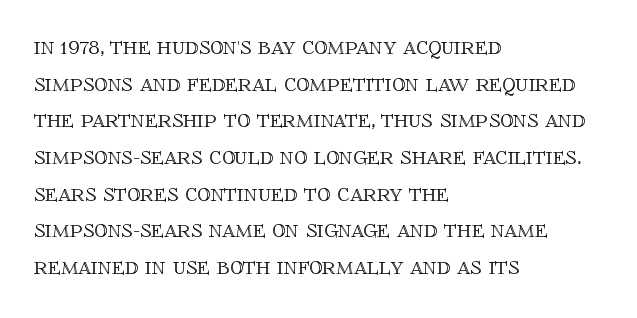
Here the glyphs are tracked normally, forming tight word shapes. Upright lettering throughout. Underline: absent. The lines are quadded left.
